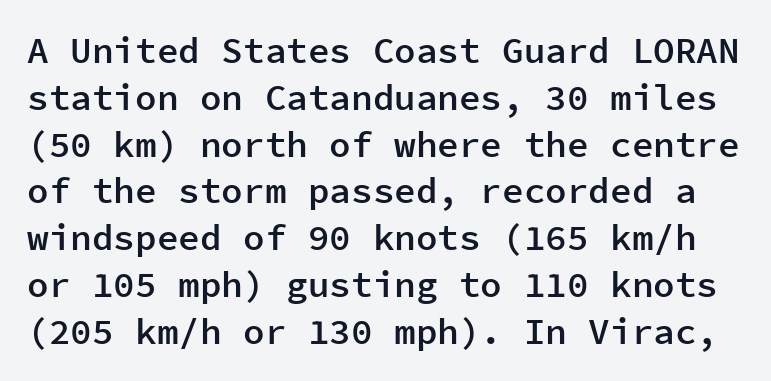
{"serif": "no", "italic": "no", "bold": "semi", "weight": "semibold", "width": "normal", "stroke_contrast": "low", "x_height": "medium", "monospaced": "yes", "underline": "no", "line_spacing": "normal", "line_spacing_ratio": 1.3, "letter_spacing": "normal", "letter_spacing_em": 0.0, "glyph_px": 36}
